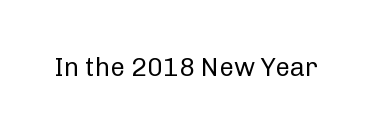
A roman cut, with each character standing at attention. Decoration check: the copy has no underline. The gaps between neighbouring characters are ordinary and unremarkable. Bold? No — there's no thickening of the strokes.
